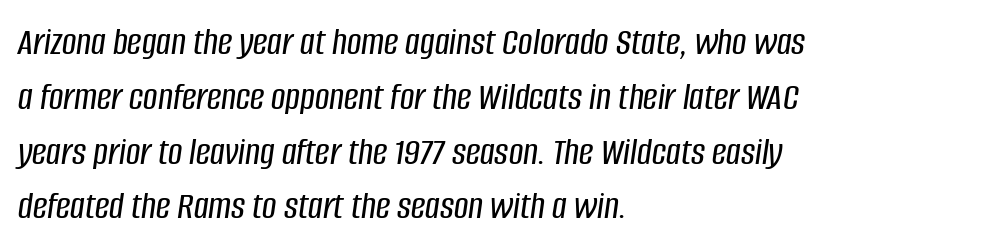
{"italic": "yes", "lean": "right", "slant_degrees": 8, "width": "condensed", "stroke_contrast": "low", "x_height": "large", "monospaced": "no", "underline": "no", "align": "left", "line_spacing": "normal", "line_spacing_ratio": 1.37, "letter_spacing": "normal", "letter_spacing_em": 0.0, "glyph_px": 40}
